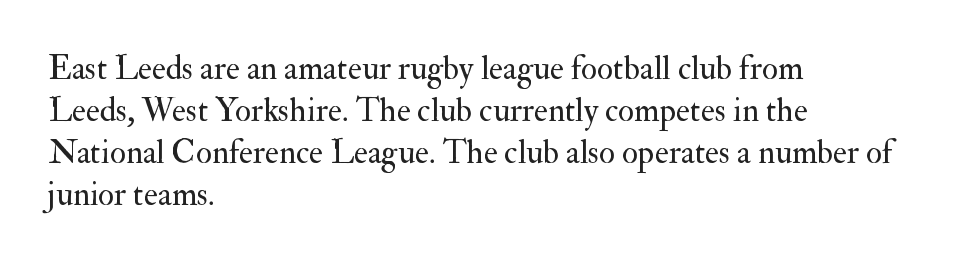
The image shows 33 px regular-weight serif type, upright; set left-aligned, normal line spacing (1.27x), normal letter spacing, not underlined; medium stroke contrast and a small x-height.
